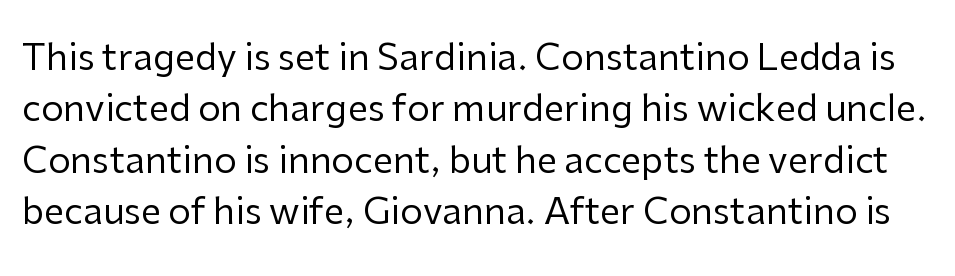
{"serif": "no", "italic": "no", "bold": "no", "weight": "regular", "width": "normal", "stroke_contrast": "low", "x_height": "medium", "monospaced": "no", "underline": "no", "line_spacing": "normal", "line_spacing_ratio": 1.43, "letter_spacing": "normal", "letter_spacing_em": 0.0, "glyph_px": 36}
